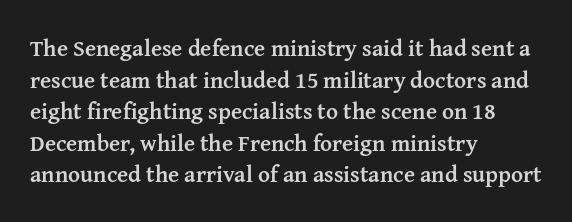
One glance says typical: line gaps are just what's usual. The letters stand upright; this is a roman face. These lines stack with their left ends in a neat column. Bold? Absolutely — the strokes are thick and heavy.
